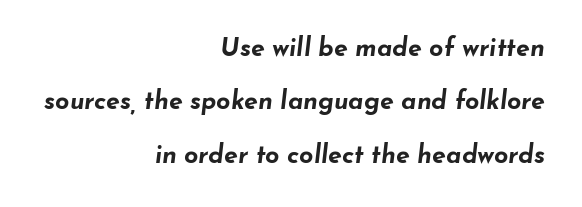
The image shows 25 px bold type, italic (leaning right); set right-aligned, loose line spacing (2.14x), normal letter spacing, not underlined.
